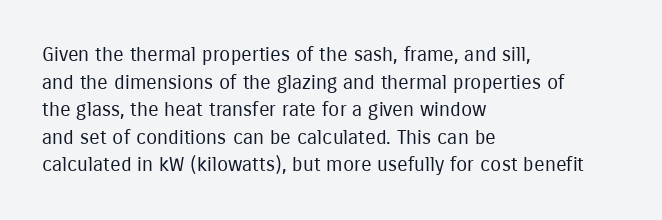
The image shows 20 px text type, upright; set left-aligned, normal line spacing (1.38x), normal letter spacing, not underlined.
